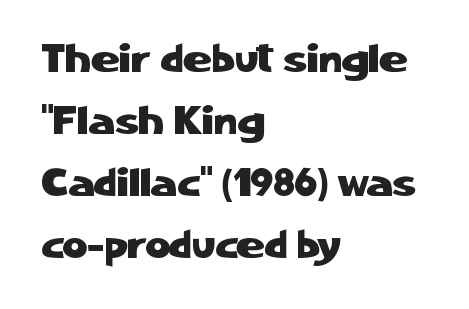
Q: Is the text italic (slanted)? A: No, it is upright.
Q: Is the typeface a serif or a sans-serif typeface? A: Sans-serif.
Q: Is the text underlined? A: No.
Q: How is the paragraph aligned? A: Left-aligned.
Q: Is the spacing between letters normal or unusually wide? A: Normal.
Q: Is the spacing between lines tight, normal or loose? A: Normal.
Q: Width (condensed, normal, or wide)? A: Normal.
Q: Stroke contrast? A: Low.
Q: x-height? A: Medium.
Q: Monospaced? A: No.
